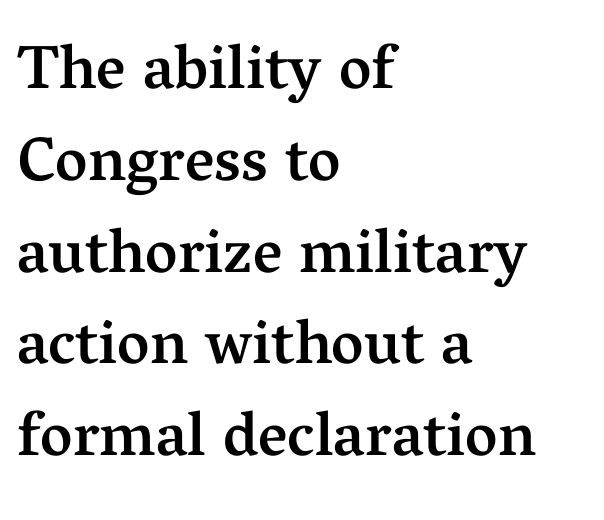
Q: Is the text bold? A: Semi-bold.
Q: Is the text italic (slanted)? A: No, it is upright.
Q: Is the typeface a serif or a sans-serif typeface? A: Serif.
Q: Is the text underlined? A: No.
Q: How is the paragraph aligned? A: Left-aligned.
Q: Is the spacing between letters normal or unusually wide? A: Normal.
Q: Is the spacing between lines tight, normal or loose? A: Normal.
Q: Width (condensed, normal, or wide)? A: Normal.
Q: Stroke contrast? A: Medium.
Q: x-height? A: Medium.
Q: Monospaced? A: No.
